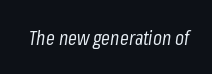
{"italic": "yes", "lean": "right", "slant_degrees": 8, "bold": "no", "underline": "no", "letter_spacing": "normal", "letter_spacing_em": 0.0, "glyph_px": 20}
